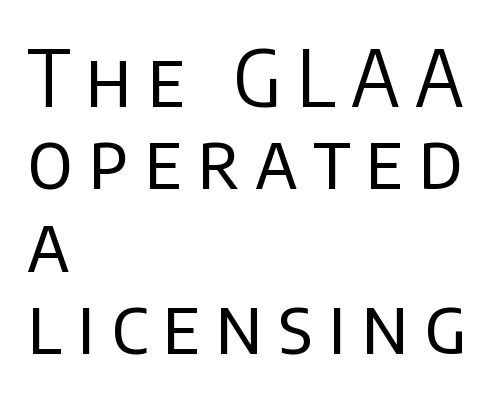
{"serif": "no", "italic": "no", "bold": "no", "weight": "regular", "width": "normal", "stroke_contrast": "low", "x_height": "large", "monospaced": "no", "underline": "no", "align": "left", "line_spacing": "tight", "line_spacing_ratio": 1.07, "letter_spacing": "wide", "letter_spacing_em": 0.2, "glyph_px": 77}
